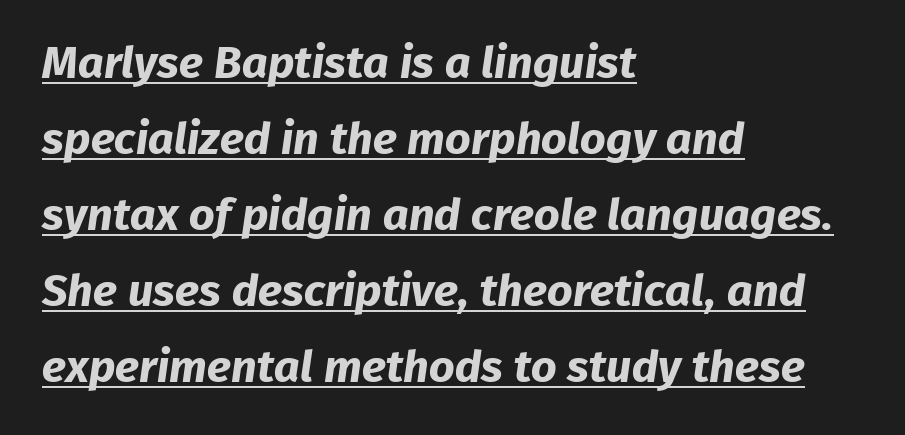
Q: Is the text bold? A: Yes.
Q: Is the typeface a serif or a sans-serif typeface? A: Sans-serif.
Q: Is the text underlined? A: Yes.
Q: How is the paragraph aligned? A: Left-aligned.
Q: Is the spacing between letters normal or unusually wide? A: Normal.
Q: Is the spacing between lines tight, normal or loose? A: Normal.
Q: Width (condensed, normal, or wide)? A: Normal.
Q: Stroke contrast? A: Low.
Q: x-height? A: Medium.
Q: Monospaced? A: No.
